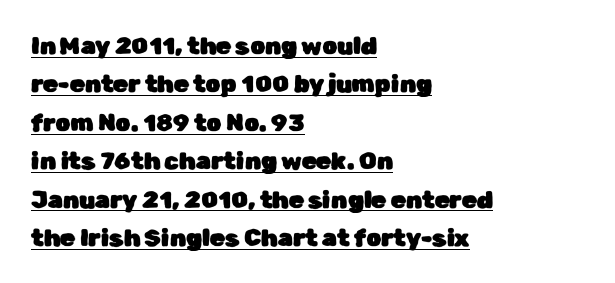
{"italic": "no", "underline": "yes", "align": "left", "line_spacing": "normal", "line_spacing_ratio": 1.6, "letter_spacing": "normal", "letter_spacing_em": 0.0, "glyph_px": 24}
